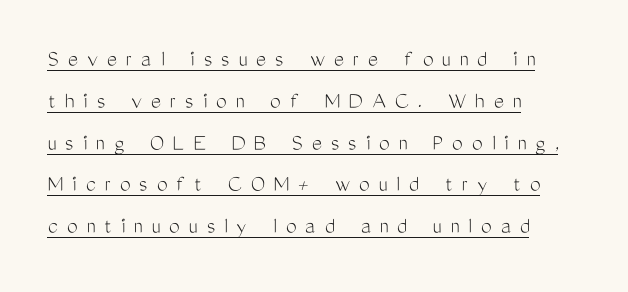
Typeset ragged right — the left edge is the straight one. The gaps between neighbouring characters are conspicuously large. Posture: straight, roman, zero tilt. Somebody hit Ctrl+U on this one — the words are underlined. A light-to-regular cut is what we see here.
